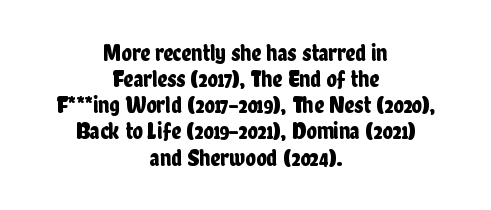
Q: Is the text italic (slanted)? A: No, it is upright.
Q: Is the text underlined? A: No.
Q: How is the paragraph aligned? A: Centered.
Q: Is the spacing between letters normal or unusually wide? A: Normal.
Q: Is the spacing between lines tight, normal or loose? A: Tight.
